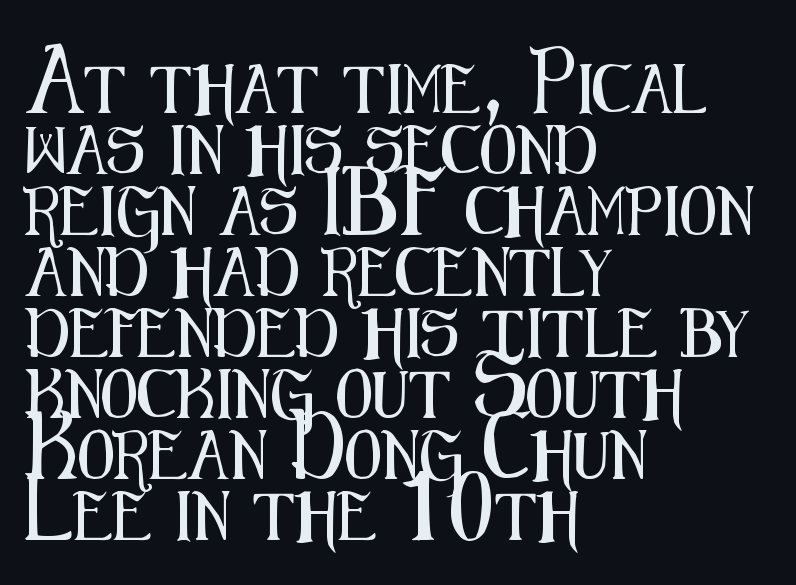
The rendering keeps characters at their native spacing. Underlining? Definitely not there. Alignment: flush left.
